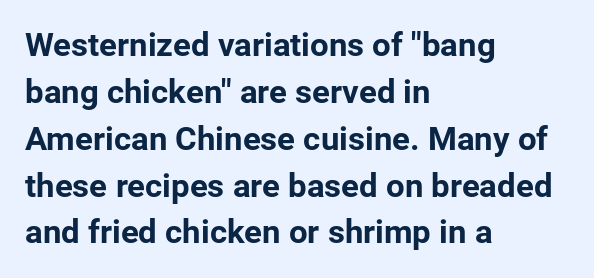
Typographically, this falls in the sans-serif category. Tall strokes in this sample are plumb rather than angled. Unmarked baselines from the first word to the last. Alignment: flush left. The strokes are fattened all the way to bold.
